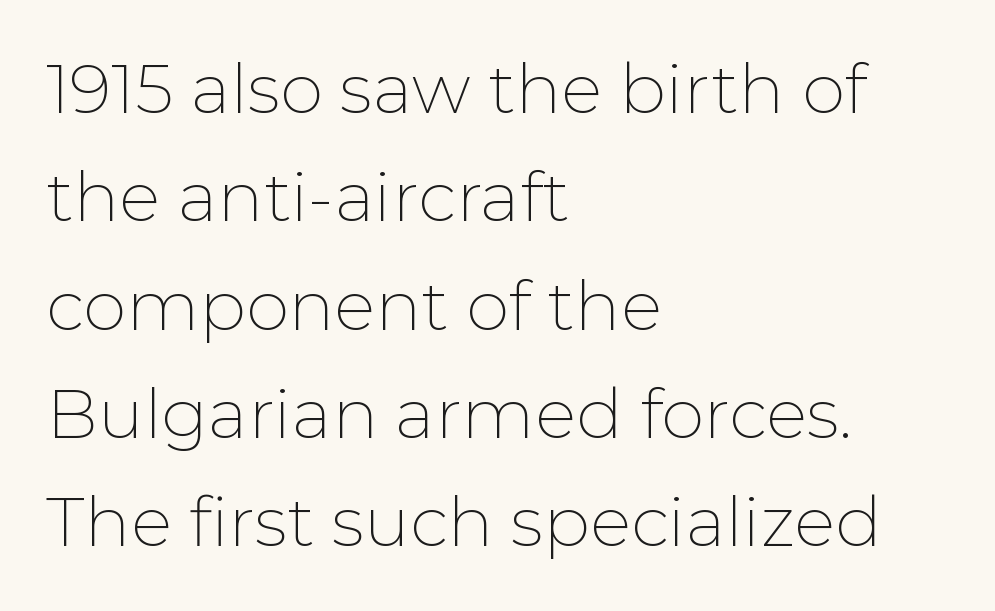
Q: Is the text bold? A: No.
Q: Is the text italic (slanted)? A: No, it is upright.
Q: Is the typeface a serif or a sans-serif typeface? A: Sans-serif.
Q: Is the text underlined? A: No.
Q: How is the paragraph aligned? A: Left-aligned.
Q: Is the spacing between letters normal or unusually wide? A: Normal.
Q: Is the spacing between lines tight, normal or loose? A: Normal.
Q: Width (condensed, normal, or wide)? A: Normal.
Q: Stroke contrast? A: Low.
Q: x-height? A: Medium.
Q: Monospaced? A: No.
